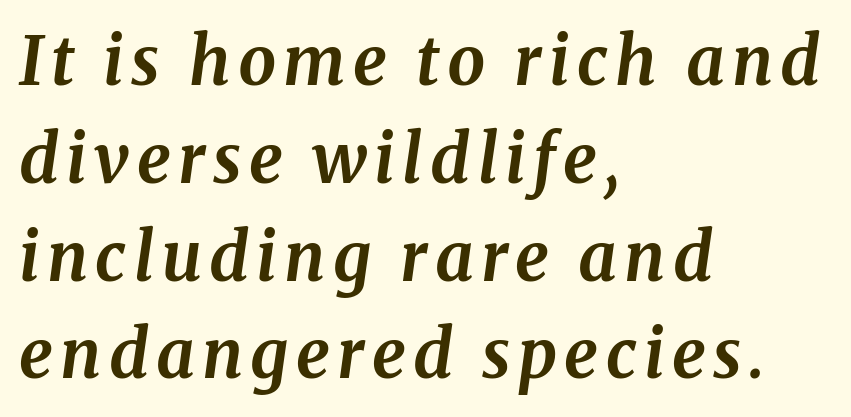
{"serif": "yes", "italic": "yes", "lean": "right", "slant_degrees": 8, "bold": "yes", "weight": "bold", "width": "normal", "stroke_contrast": "medium", "x_height": "medium", "monospaced": "no", "underline": "no", "align": "left", "line_spacing": "normal", "line_spacing_ratio": 1.46, "glyph_px": 67}
